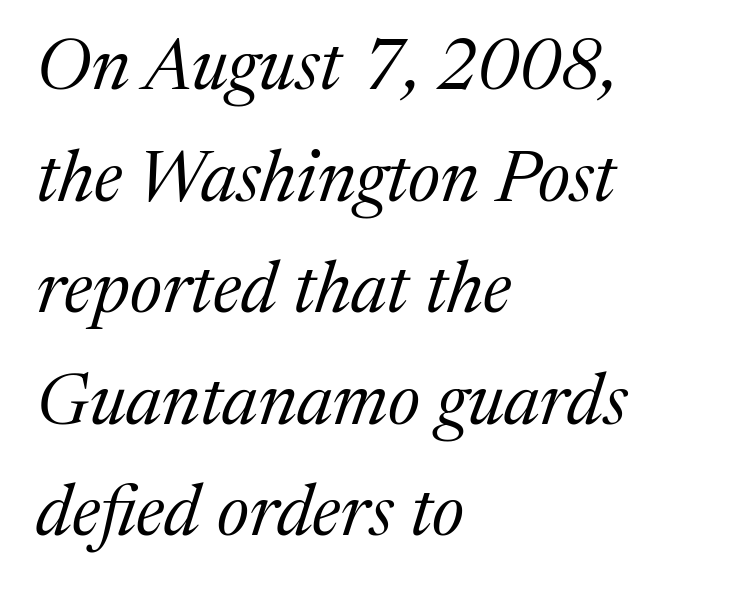
{"serif": "yes", "italic": "yes", "lean": "right", "slant_degrees": 17, "bold": "no", "weight": "regular", "width": "normal", "stroke_contrast": "medium", "x_height": "medium", "monospaced": "no", "underline": "no", "align": "left", "line_spacing": "normal", "line_spacing_ratio": 1.55, "letter_spacing": "normal", "letter_spacing_em": 0.0, "glyph_px": 72}
